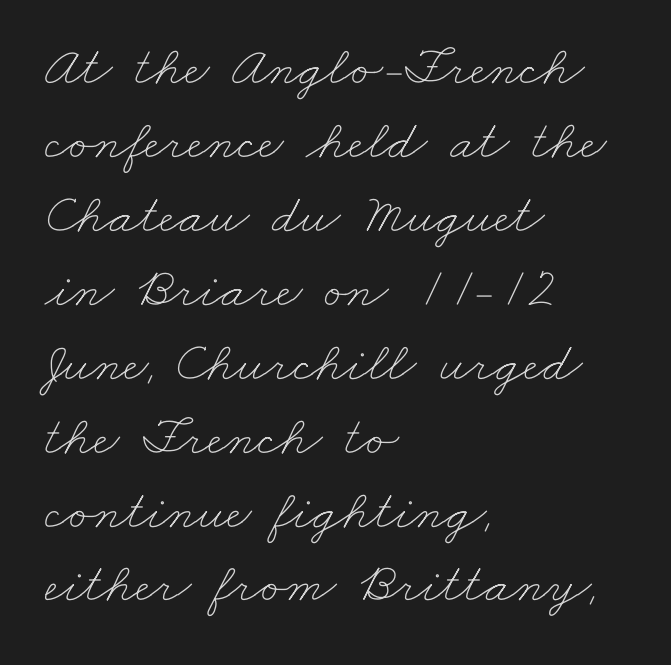
{"bold": "no", "weight": "thin", "width": "wide", "stroke_contrast": "low", "x_height": "small", "monospaced": "no", "underline": "no", "align": "left", "line_spacing": "normal", "line_spacing_ratio": 1.32, "letter_spacing": "normal", "letter_spacing_em": 0.0, "glyph_px": 56}
